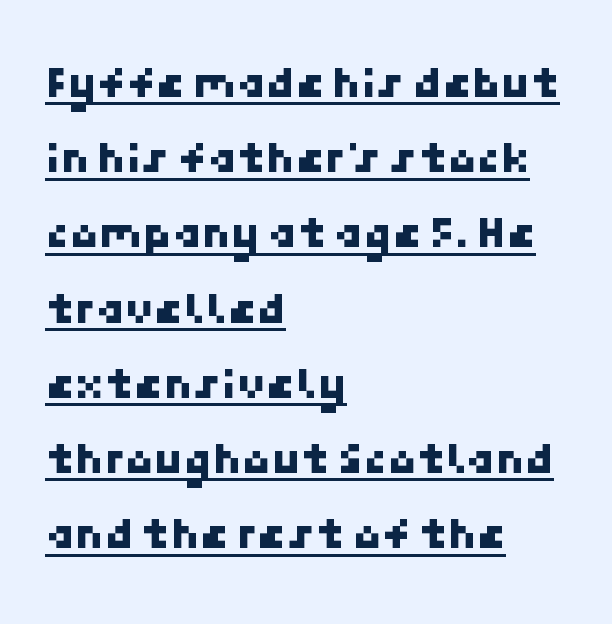
The image shows 47 px sans-serif type; set left-aligned, normal line spacing (1.6x), normal letter spacing, underlined; low stroke contrast and a medium x-height.
